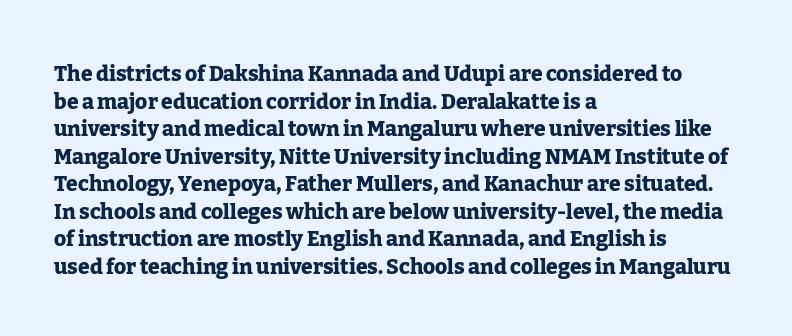
Normally led — the rows are evenly, conventionally spaced. Caption: standard tracking, unaltered. Check the space under the baseline: it is left empty. This sample is left-justified, so line endings fall wherever the words run out. These lines were composed using upright roman letters.
